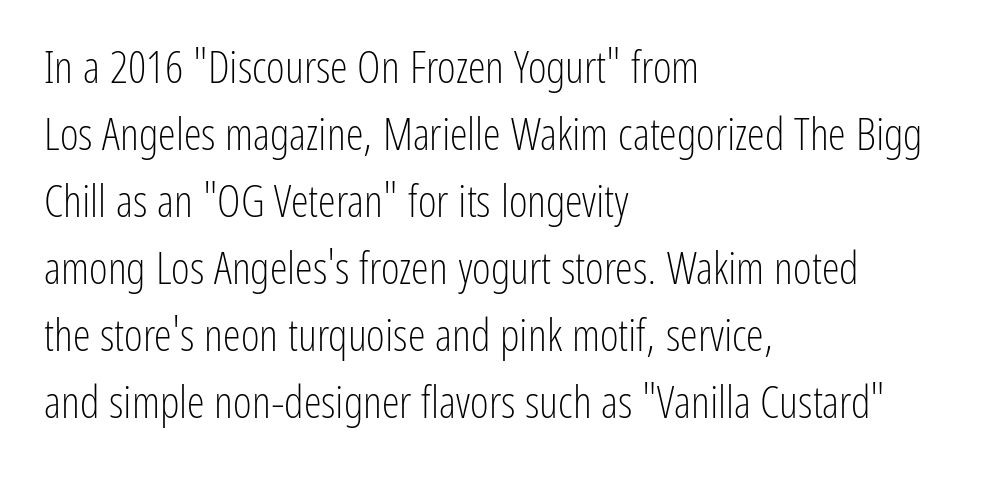
{"serif": "no", "italic": "no", "bold": "no", "weight": "light", "width": "condensed", "stroke_contrast": "low", "x_height": "medium", "monospaced": "no", "underline": "no", "align": "left", "line_spacing": "normal", "line_spacing_ratio": 1.49, "letter_spacing": "normal", "letter_spacing_em": 0.0, "glyph_px": 45}
